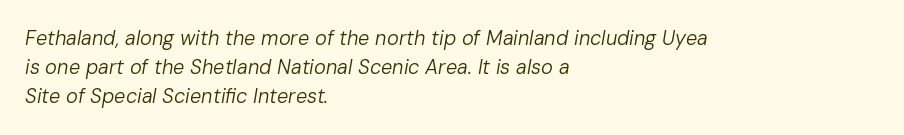
Q: Is the text bold? A: No.
Q: Is the text italic (slanted)? A: Yes, it leans right by about 10 degrees.
Q: Is the text underlined? A: No.
Q: How is the paragraph aligned? A: Left-aligned.
Q: Is the spacing between letters normal or unusually wide? A: Normal.
Q: Is the spacing between lines tight, normal or loose? A: Normal.
